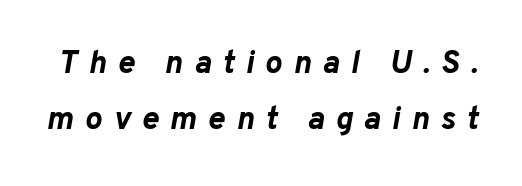
Clear beneath every line of the passage. Display-style spreading of the glyphs; the letterfit is very open. A typesetter would mark this as italic. The strokes are fattened all the way to bold. Character widths vary here, with narrow letters taking less room than wide ones.
